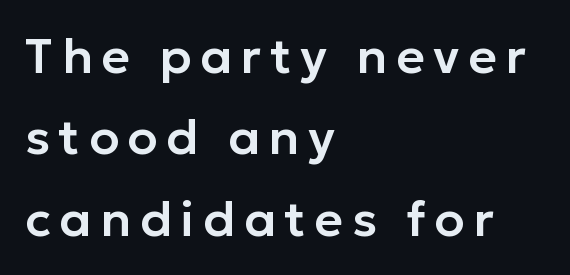
The image shows 49 px sans-serif type, upright; set left-aligned, normal line spacing (1.66x), not underlined; low stroke contrast and a medium x-height.
